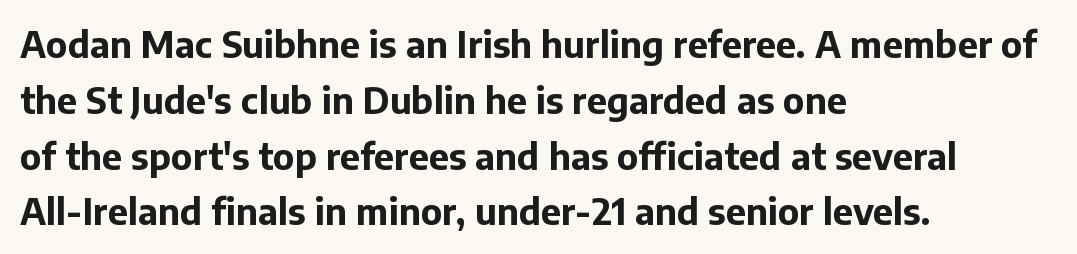
Q: Is the text bold? A: Yes.
Q: Is the text italic (slanted)? A: No, it is upright.
Q: Is the typeface a serif or a sans-serif typeface? A: Sans-serif.
Q: Is the text underlined? A: No.
Q: How is the paragraph aligned? A: Left-aligned.
Q: Is the spacing between letters normal or unusually wide? A: Normal.
Q: Is the spacing between lines tight, normal or loose? A: Normal.
Q: Width (condensed, normal, or wide)? A: Normal.
Q: Stroke contrast? A: Low.
Q: x-height? A: Medium.
Q: Monospaced? A: No.
